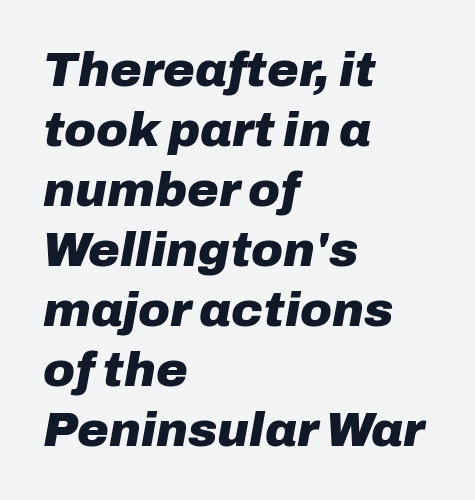
{"italic": "yes", "lean": "right", "slant_degrees": 10, "bold": "yes", "weight": "heavy", "width": "normal", "stroke_contrast": "low", "x_height": "medium", "monospaced": "no", "underline": "no", "align": "left", "line_spacing": "normal", "line_spacing_ratio": 1.25, "letter_spacing": "normal", "letter_spacing_em": 0.0, "glyph_px": 48}
